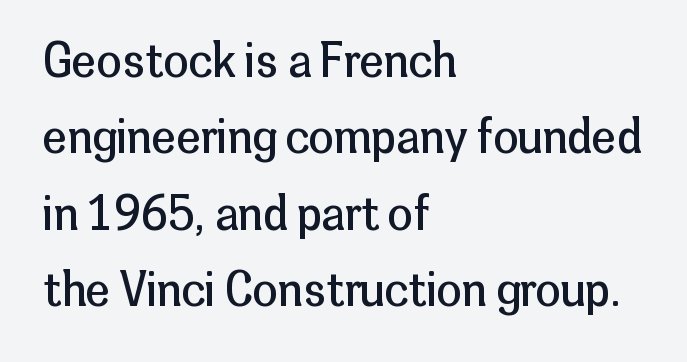
Words appear dense and cohesive because spacing is normal. Typographically, this falls in the sans-serif category. Words float on clear page, feet unadorned. Whoever set this chose a conventional vertical rhythm.
